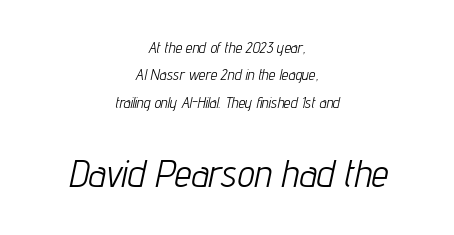
Q: Is the text bold? A: No.
Q: Is the text italic (slanted)? A: Yes, it leans right by about 12 degrees.
Q: Is the text underlined? A: No.
Q: How is the paragraph aligned? A: Centered.
Q: Is the spacing between letters normal or unusually wide? A: Normal.
Q: Which block of text is set in a larger size, the first (top) or the second (bottom)? A: The second (bottom) one.
Q: Width (condensed, normal, or wide)? A: Condensed.
Q: Stroke contrast? A: Low.
Q: x-height? A: Medium.
Q: Monospaced? A: No.
